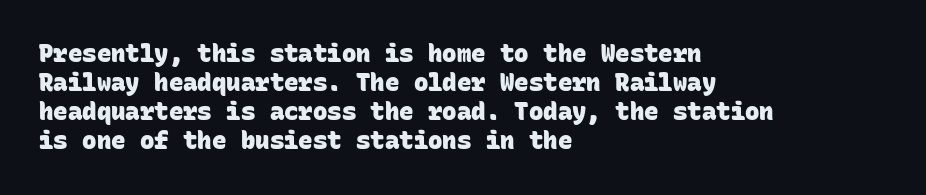
{"bold": "yes", "underline": "no", "align": "left", "line_spacing_ratio": 1.21, "letter_spacing": "normal", "letter_spacing_em": 0.0, "glyph_px": 24}
